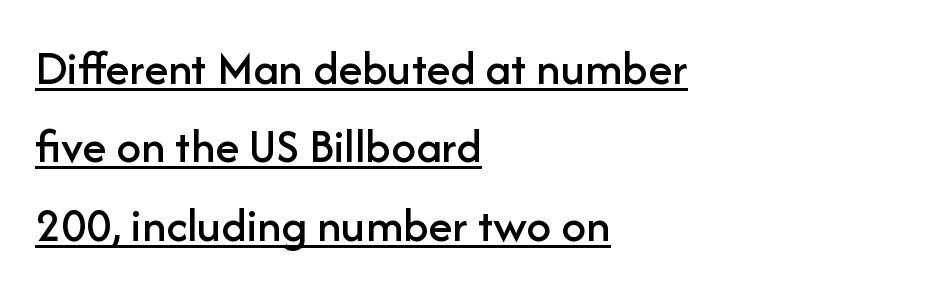
Q: Is the text italic (slanted)? A: No, it is upright.
Q: Is the typeface a serif or a sans-serif typeface? A: Sans-serif.
Q: Is the text underlined? A: Yes.
Q: How is the paragraph aligned? A: Left-aligned.
Q: Is the spacing between letters normal or unusually wide? A: Normal.
Q: Is the spacing between lines tight, normal or loose? A: Normal.
Q: Width (condensed, normal, or wide)? A: Normal.
Q: Stroke contrast? A: Low.
Q: x-height? A: Medium.
Q: Monospaced? A: No.
